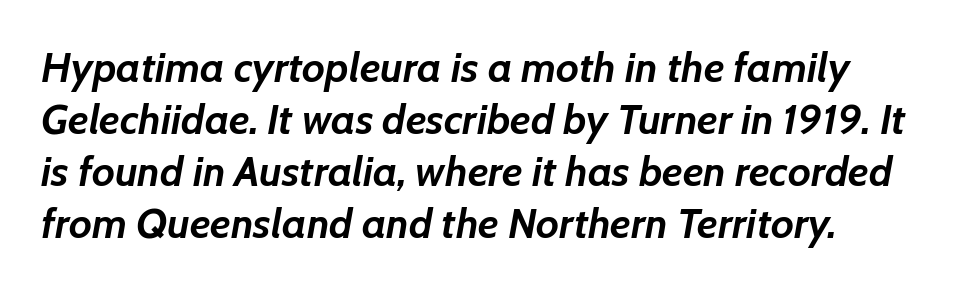
There is no visible air inserted between adjacent glyphs. Pretty heavy lettering here — definitely bold. Unmarked baselines from the first word to the last. Do the characters align in a grid? No, the font is proportional. The typography opts for an oblique posture over an upright one.
